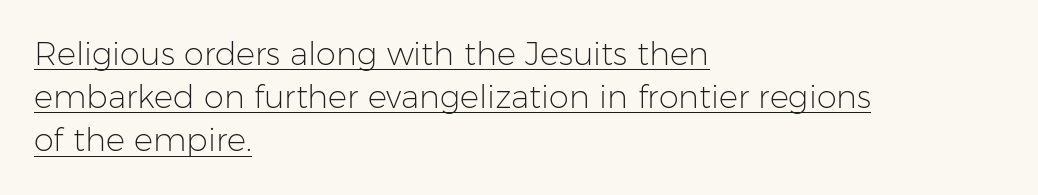
Every word sits above its own underline. The block of text has a typical density, with ordinary space between rows. In terms of letterform style, serifs are entirely absent. The typesetter chose a ragged-right arrangement here. Between one letter and the next there's only the usual sliver of space.
